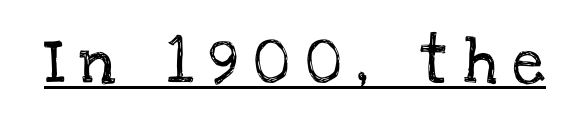
The image shows 46 px serif type, upright; set unusually wide letter spacing (+0.34 em), underlined; low stroke contrast and a large x-height.
